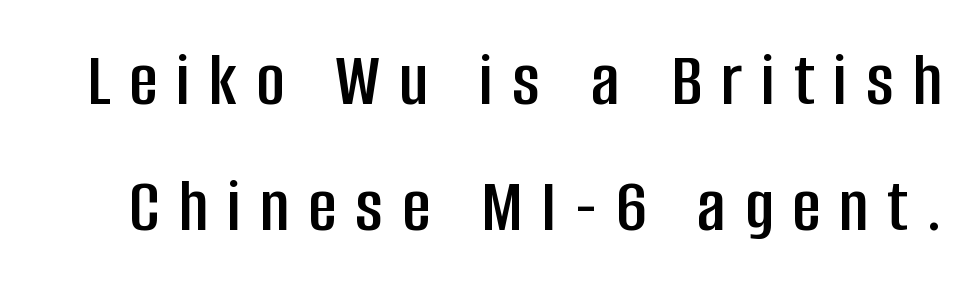
{"serif": "no", "italic": "no", "width": "condensed", "stroke_contrast": "low", "x_height": "large", "monospaced": "no", "underline": "no", "line_spacing": "normal", "line_spacing_ratio": 1.62, "letter_spacing": "wide", "letter_spacing_em": 0.24, "glyph_px": 78}
